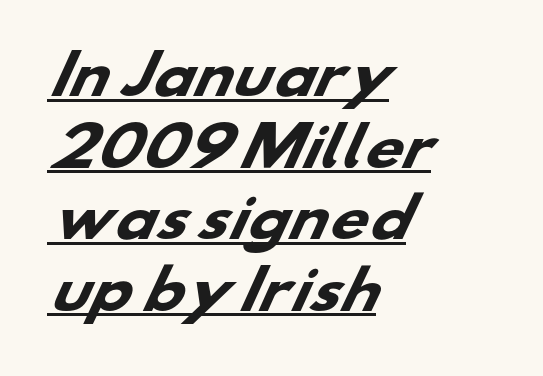
The image shows 53 px heavy, wide sans-serif type; set left-aligned, normal line spacing (1.35x), normal letter spacing, underlined; low stroke contrast and a small x-height.
